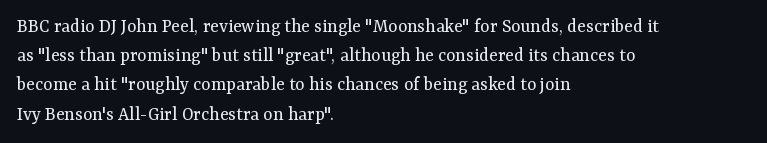
The image shows 20 px text type, upright; set left-aligned, normal line spacing (1.46x), normal letter spacing, not underlined.
